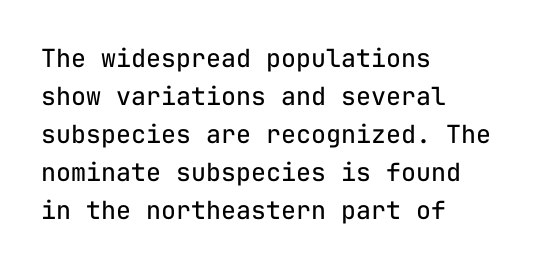
{"italic": "no", "bold": "no", "underline": "no", "align": "left", "line_spacing": "normal", "line_spacing_ratio": 1.52, "letter_spacing": "normal", "letter_spacing_em": 0.0, "glyph_px": 25}
